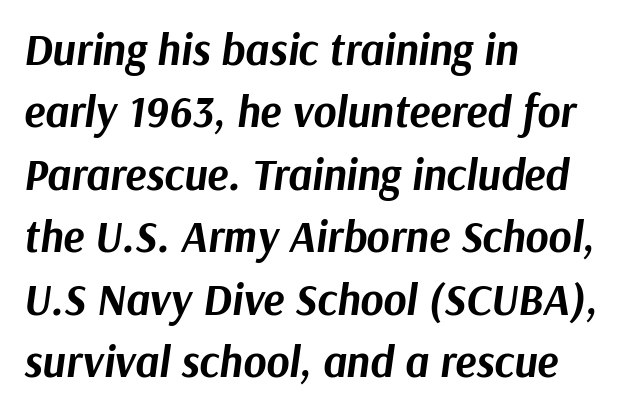
{"italic": "yes", "lean": "right", "slant_degrees": 9, "bold": "yes", "weight": "bold", "width": "normal", "stroke_contrast": "medium", "x_height": "medium", "monospaced": "no", "underline": "no", "align": "left", "line_spacing": "normal", "line_spacing_ratio": 1.42, "letter_spacing": "normal", "letter_spacing_em": 0.0, "glyph_px": 44}
